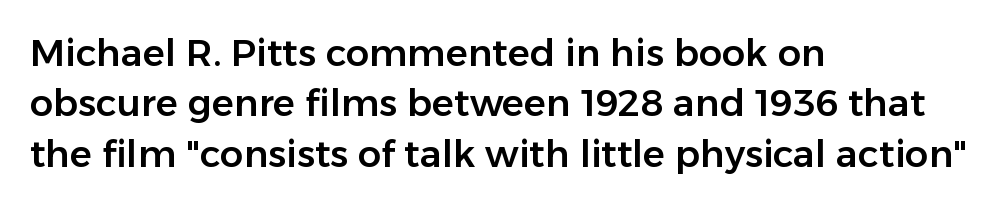
Each letter keeps its own natural width here, so spacing adapts to shape. The block of text has a typical density, with ordinary space between rows. A roman cut, with each character standing at attention. Beneath every word, the page is bare. These lines are composed in type without serifs. Inter-character spacing is left at the font's built-in metrics.
